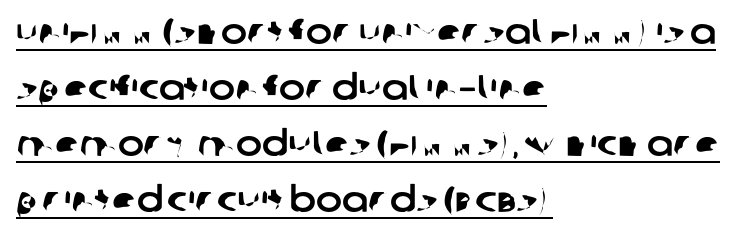
The image shows 35 px sans-serif type; set left-aligned, normal line spacing (1.6x), normal letter spacing, underlined; low stroke contrast and a large x-height.
